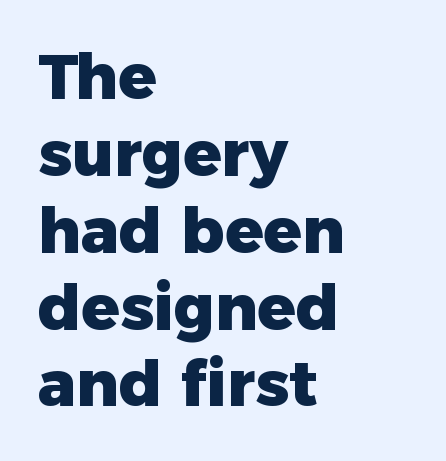
The image shows 63 px heavy sans-serif type, upright; set left-aligned, line spacing 1.22x, normal letter spacing, not underlined; low stroke contrast and a medium x-height.
